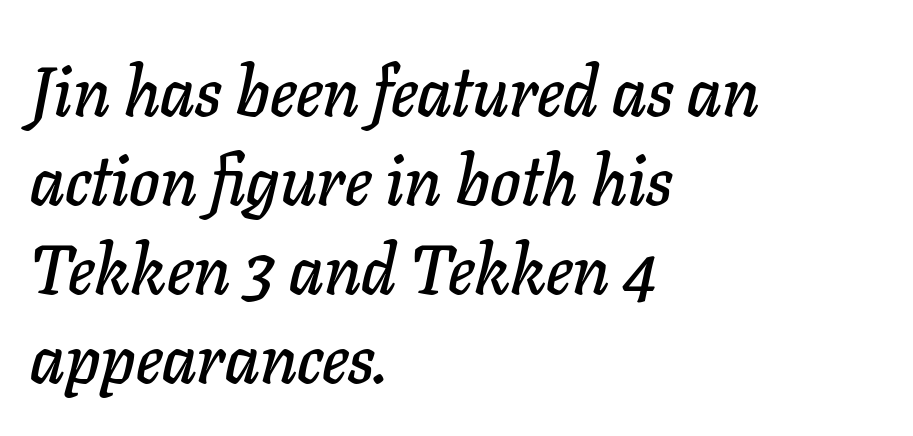
The glyphs are unaccompanied by any horizontal stroke below them. This rendering leaves character spacing at its baseline value. The font's italic variant was chosen for this text. All the whitespace from short lines collects on the right.
